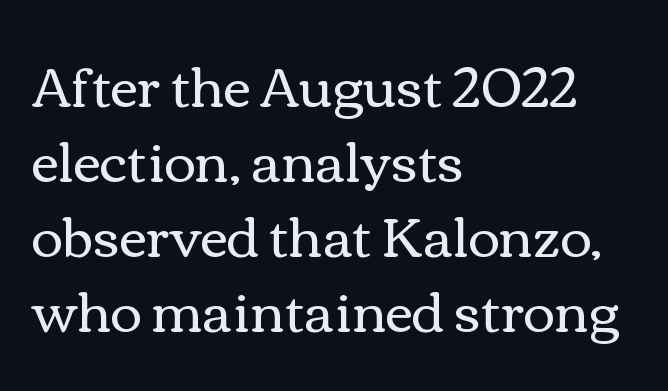
{"italic": "no", "bold": "no", "weight": "regular", "width": "wide", "stroke_contrast": "medium", "x_height": "medium", "monospaced": "no", "underline": "no", "align": "left", "line_spacing": "normal", "line_spacing_ratio": 1.39, "letter_spacing": "normal", "letter_spacing_em": 0.0, "glyph_px": 54}
